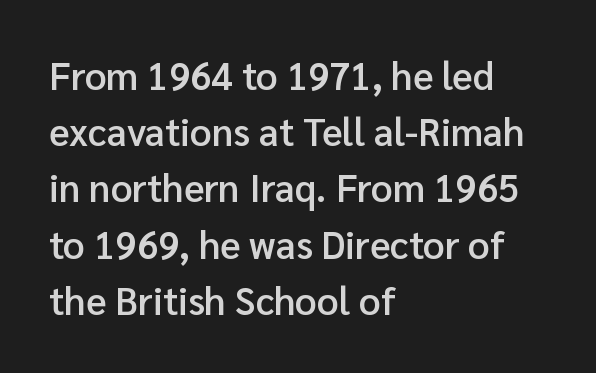
Q: Is the text bold? A: Semi-bold.
Q: Is the text italic (slanted)? A: No, it is upright.
Q: Is the typeface a serif or a sans-serif typeface? A: Sans-serif.
Q: Is the text underlined? A: No.
Q: How is the paragraph aligned? A: Left-aligned.
Q: Is the spacing between letters normal or unusually wide? A: Normal.
Q: Is the spacing between lines tight, normal or loose? A: Normal.
Q: Width (condensed, normal, or wide)? A: Normal.
Q: Stroke contrast? A: Low.
Q: x-height? A: Medium.
Q: Monospaced? A: No.
